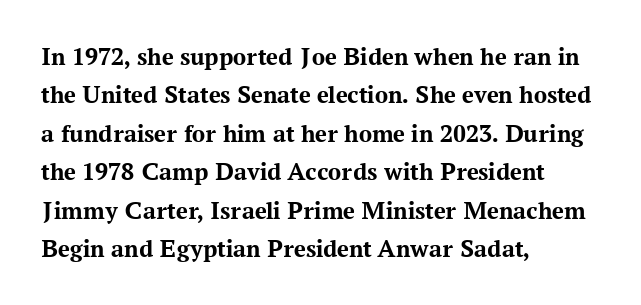
A typesetter would mark this as roman, not italic. Rule under the text: the space is simply empty. Layout note: lines flush left. The designer left line spacing at the default. What weight is shown? A full bold with thick strokes. This sample uses plain, unmodified letter spacing.
